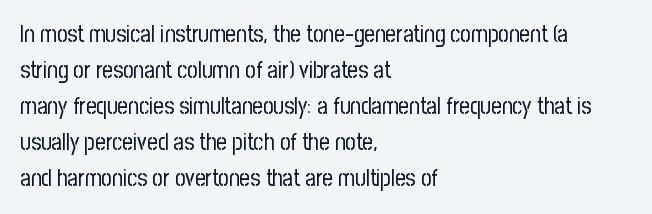
The image shows 23 px text type, upright; set left-aligned, normal line spacing (1.56x), normal letter spacing, not underlined.
